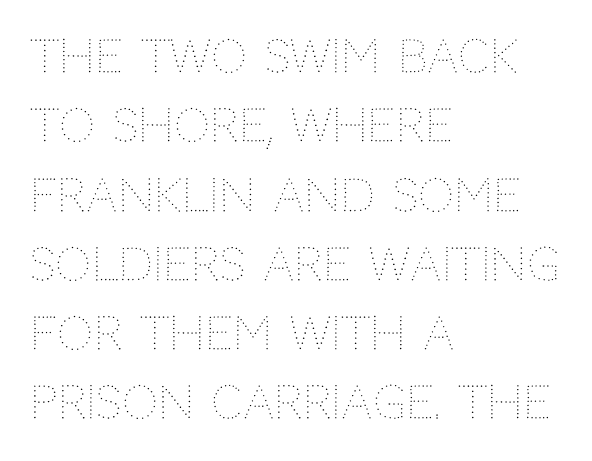
Q: Is the text bold? A: No.
Q: Is the text italic (slanted)? A: No, it is upright.
Q: Is the text underlined? A: No.
Q: How is the paragraph aligned? A: Left-aligned.
Q: Is the spacing between letters normal or unusually wide? A: Normal.
Q: Is the spacing between lines tight, normal or loose? A: Normal.
Q: Width (condensed, normal, or wide)? A: Normal.
Q: Stroke contrast? A: Medium.
Q: x-height? A: Large.
Q: Monospaced? A: No.
